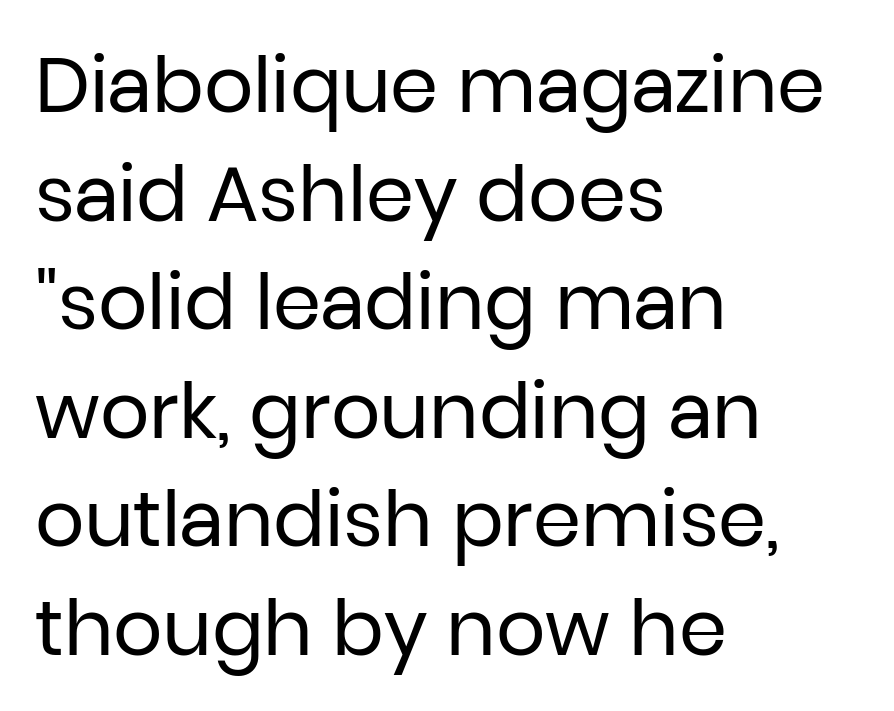
The image shows 77 px regular-weight sans-serif type, upright; set left-aligned, normal line spacing (1.41x), normal letter spacing, not underlined; low stroke contrast and a medium x-height.
